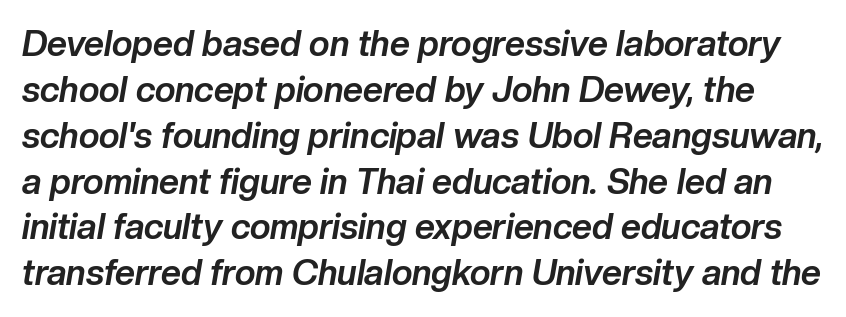
{"italic": "yes", "lean": "right", "slant_degrees": 10, "bold": "yes", "weight": "bold", "width": "normal", "stroke_contrast": "low", "x_height": "medium", "monospaced": "no", "underline": "no", "line_spacing": "normal", "line_spacing_ratio": 1.31, "letter_spacing": "normal", "letter_spacing_em": 0.0, "glyph_px": 35}
